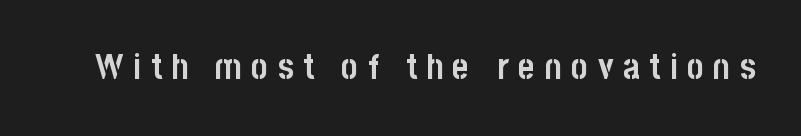
Q: Is the text bold? A: Yes.
Q: Is the text italic (slanted)? A: No, it is upright.
Q: Is the typeface a serif or a sans-serif typeface? A: Sans-serif.
Q: Is the text underlined? A: No.
Q: Is the spacing between letters normal or unusually wide? A: Unusually wide.
Q: Width (condensed, normal, or wide)? A: Condensed.
Q: Stroke contrast? A: Low.
Q: x-height? A: Large.
Q: Monospaced? A: No.
